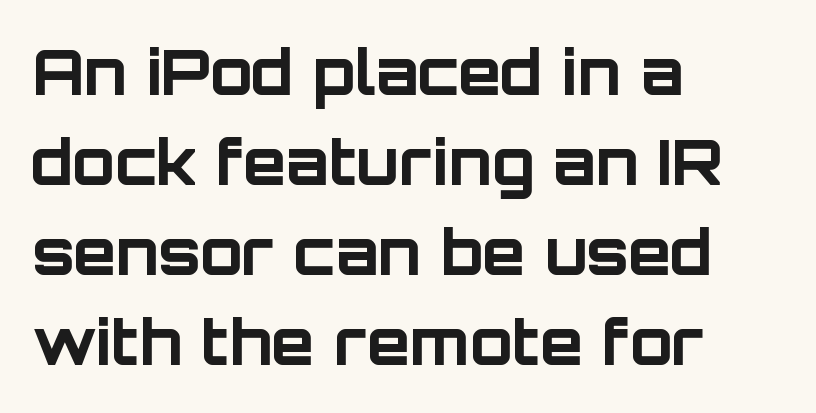
Q: Is the text bold? A: Yes.
Q: Is the text italic (slanted)? A: No, it is upright.
Q: Is the typeface a serif or a sans-serif typeface? A: Sans-serif.
Q: Is the text underlined? A: No.
Q: How is the paragraph aligned? A: Left-aligned.
Q: Is the spacing between letters normal or unusually wide? A: Normal.
Q: Is the spacing between lines tight, normal or loose? A: Normal.
Q: Width (condensed, normal, or wide)? A: Normal.
Q: Stroke contrast? A: Low.
Q: x-height? A: Large.
Q: Monospaced? A: No.
